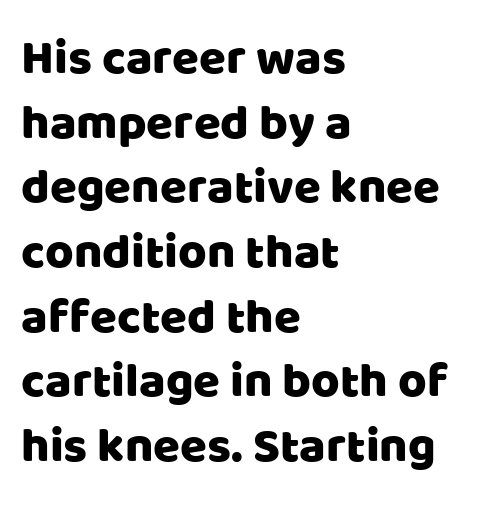
Tall strokes in this sample are plumb rather than angled. Caption: multi-line text, flush left, ragged right. Varying glyph widths throughout — classic text-font behaviour. The tracking reads as untouched default to a designer's eye. I'd call this a sans setting — the letters go barefoot. The string is rendered with underlining switched off.
